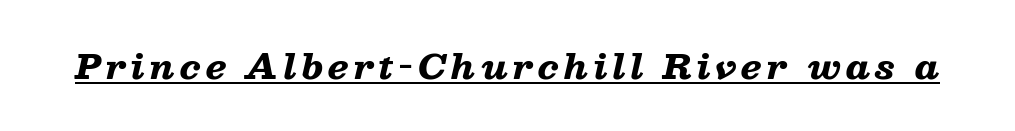
The rendering uses a bold face; every stroke is thick and dark. It's the slanting kind of type. Underlined type. The passage shown is typed in a proportional face where columns would drift.
